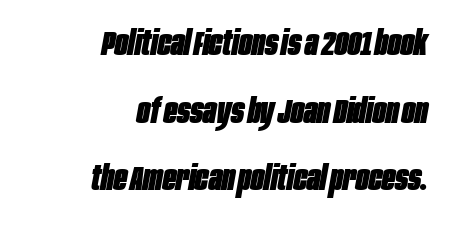
The image shows 35 px heavy, condensed type, italic (leaning right); set right-aligned, loose line spacing (1.93x), normal letter spacing, not underlined; low stroke contrast and a large x-height.
